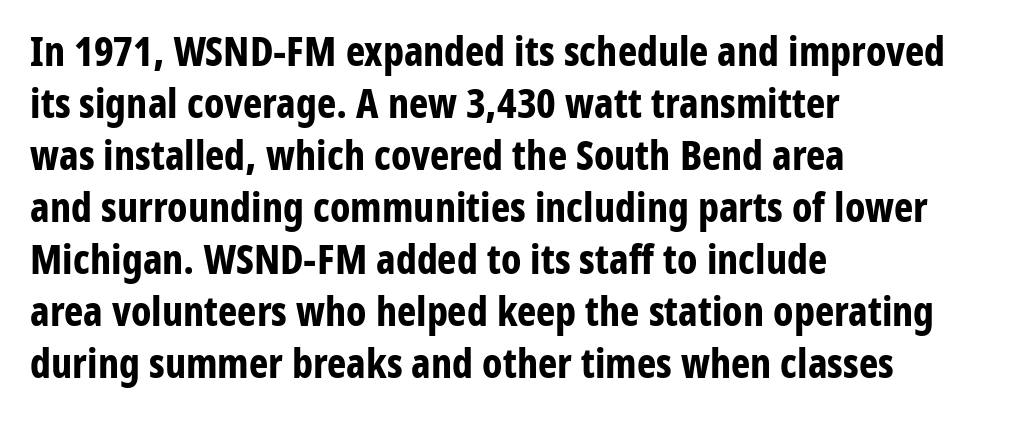
The face used here is proportionally spaced, like ordinary book or web type. On the weight axis this lands at bold, roughly 700. No extra tracking has been applied to these lines. Does the type have serifs? No, each stem ends abruptly. The rows are spaced the way most documents space them. Short and long lines alike share a common starting point at left.
